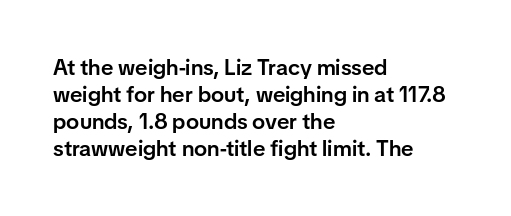
Letters rest on an invisible, unmarked baseline. Notice how the stems are strictly vertical — no italics here. In terms of letterspacing, this is plain default setting. This is moderately heavy type, rendered in semibold. Reading down the block, your eye returns to a fixed left position each line.
